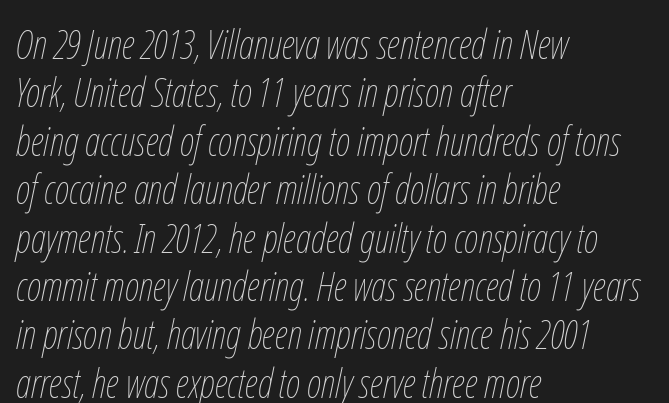
The image shows 40 px thin, condensed type, italic (leaning right); set left-aligned, line spacing 1.21x, normal letter spacing, not underlined; low stroke contrast and a medium x-height.
